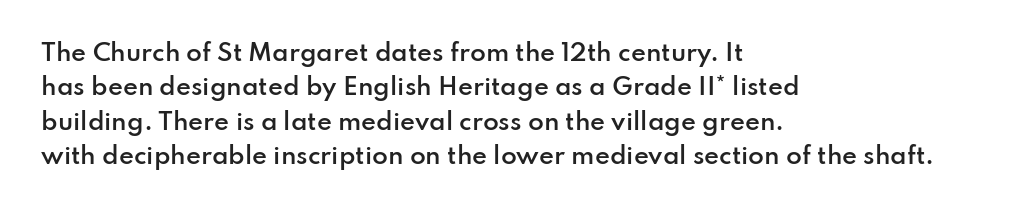
The image shows 23 px text type, upright; set left-aligned, normal line spacing (1.49x), normal letter spacing, not underlined.
